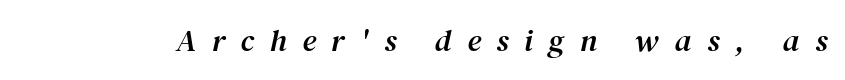
{"serif": "yes", "italic": "yes", "lean": "right", "slant_degrees": 12, "width": "normal", "stroke_contrast": "medium", "x_height": "medium", "monospaced": "no", "underline": "no", "letter_spacing": "wide", "letter_spacing_em": 0.5, "glyph_px": 31}
